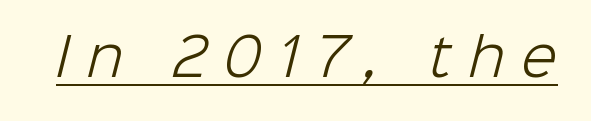
Q: Is the text bold? A: No.
Q: Is the typeface a serif or a sans-serif typeface? A: Sans-serif.
Q: Is the text underlined? A: Yes.
Q: Is the spacing between letters normal or unusually wide? A: Unusually wide.
Q: Width (condensed, normal, or wide)? A: Normal.
Q: Stroke contrast? A: Low.
Q: x-height? A: Medium.
Q: Monospaced? A: No.
